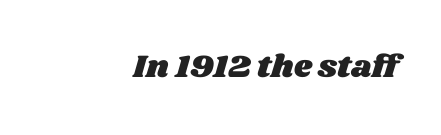
Just letters on the line, the space beneath them empty. Line endings align vertically; line beginnings do not. Spacing between characters is what you'd get straight out of the box. Here the designer chose a conventional face with non-uniform glyph widths.
